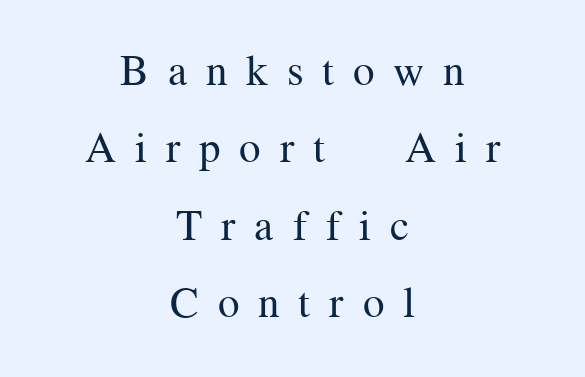
The image shows 43 px regular-weight serif type, upright; set centered, line spacing 1.8x, unusually wide letter spacing (+0.44 em), not underlined; medium stroke contrast and a medium x-height.
